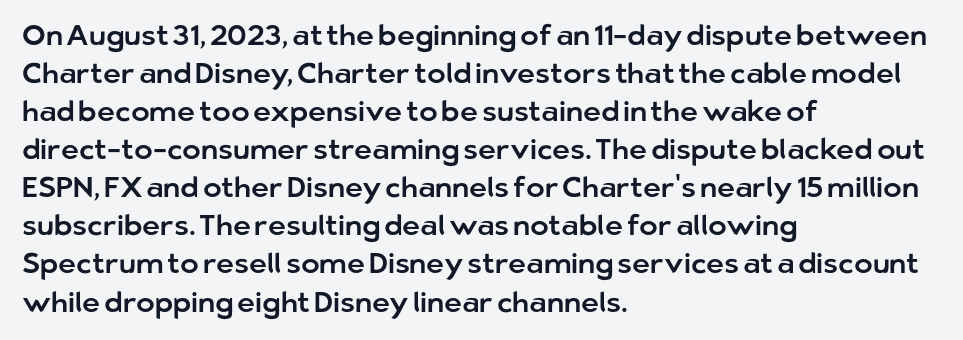
The image shows 28 px sans-serif type, upright; set left-aligned, normal line spacing (1.36x), normal letter spacing, not underlined; low stroke contrast and a medium x-height.
